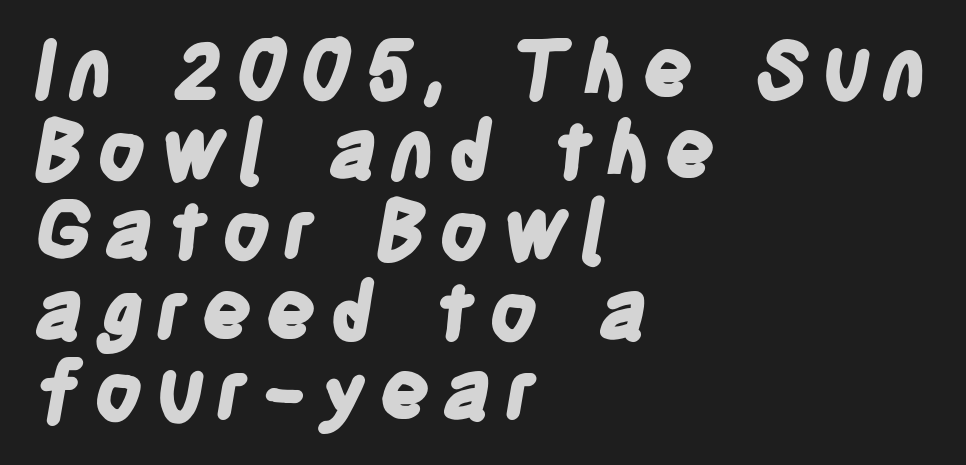
How would I describe the line gaps? Narrow and economical. The gap between lines stays unmarked. These lines are rendered in a variable-pitch font. Strong, thick strokes mark this as bold type.
